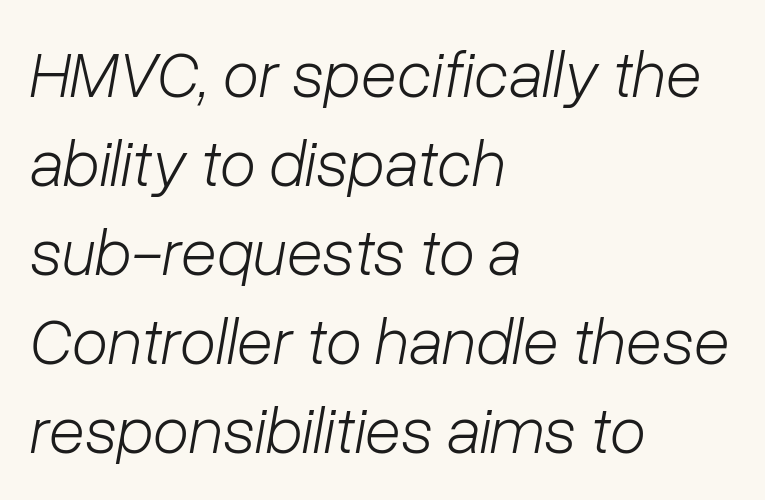
{"italic": "yes", "lean": "right", "slant_degrees": 10, "bold": "no", "weight": "light", "width": "normal", "stroke_contrast": "low", "x_height": "medium", "monospaced": "no", "underline": "no", "align": "left", "line_spacing": "normal", "line_spacing_ratio": 1.35, "letter_spacing": "normal", "letter_spacing_em": 0.0, "glyph_px": 66}
